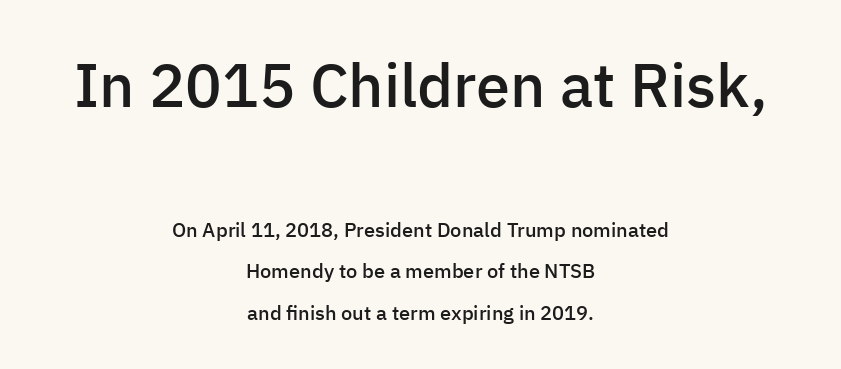
{"serif": "no", "italic": "no", "bold": "semi", "weight": "semibold", "width": "normal", "stroke_contrast": "low", "x_height": "medium", "monospaced": "no", "underline": "no", "align": "center", "line_spacing": "loose", "line_spacing_ratio": 2.07, "letter_spacing": "normal", "letter_spacing_em": 0.0, "larger_block": "first", "size_ratio": 3.05, "glyph_px": 61}
